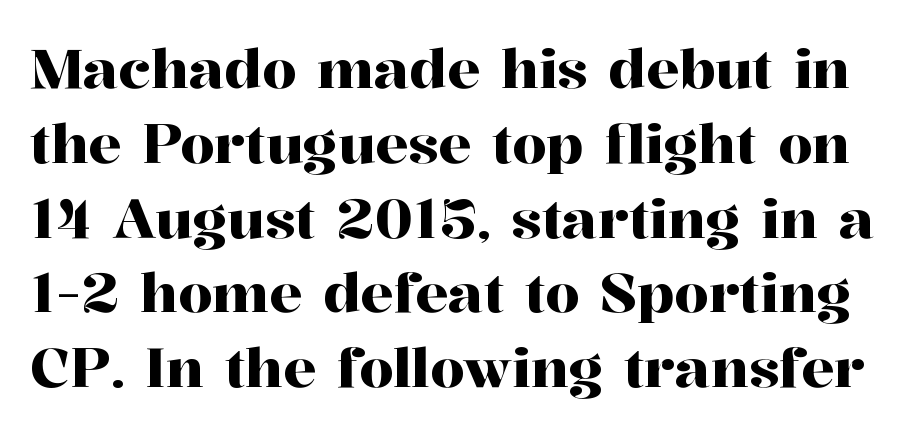
{"serif": "yes", "italic": "no", "width": "normal", "stroke_contrast": "high", "x_height": "medium", "monospaced": "no", "underline": "no", "line_spacing": "normal", "line_spacing_ratio": 1.36, "letter_spacing": "normal", "letter_spacing_em": 0.0, "glyph_px": 55}
